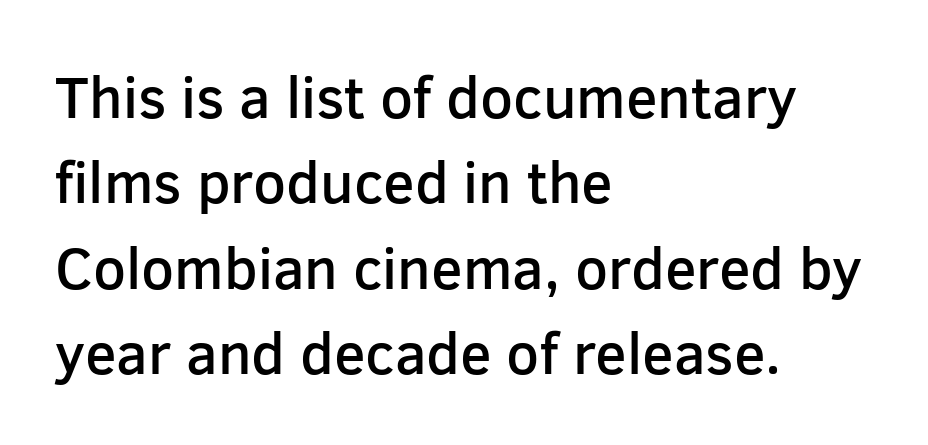
The image shows 58 px semibold sans-serif type, upright; set left-aligned, normal line spacing (1.47x), normal letter spacing, not underlined; low stroke contrast and a medium x-height.
